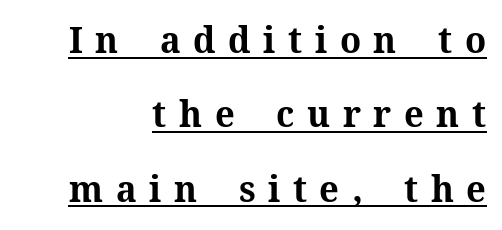
The image shows 37 px bold serif type, upright; set right-aligned, loose line spacing (2.01x), unusually wide letter spacing (+0.34 em), underlined; medium stroke contrast and a medium x-height.
